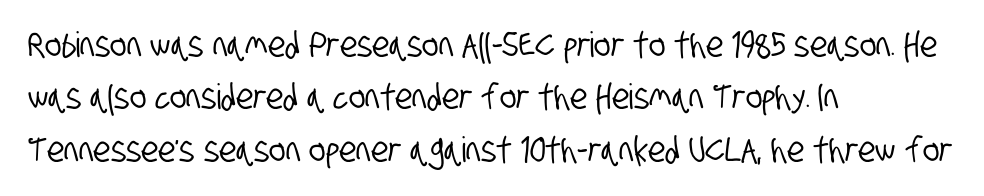
Spacing verdict: proportional, widths tailored to each character. Words float on clear page, feet unadorned. This rendering uses left alignment, leaving the right contour irregular. To sum up the face: it is a sans, with no serifs.
